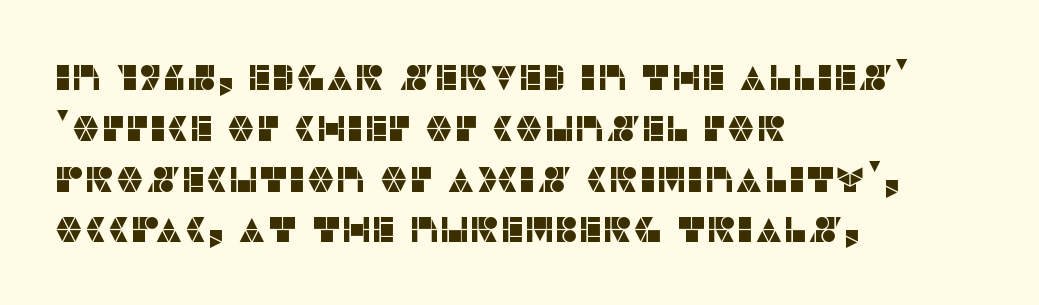
Caption: multi-line text, flush left, ragged right. Decoration check: the copy has no underline. Inter-character spacing is left at the font's built-in metrics. The lettering stays uniformly vertical, giving the passage a roman look. Unlike a traditional serif, this face leaves its strokes unadorned. Evenly set lines give the paragraph a standard silhouette.
